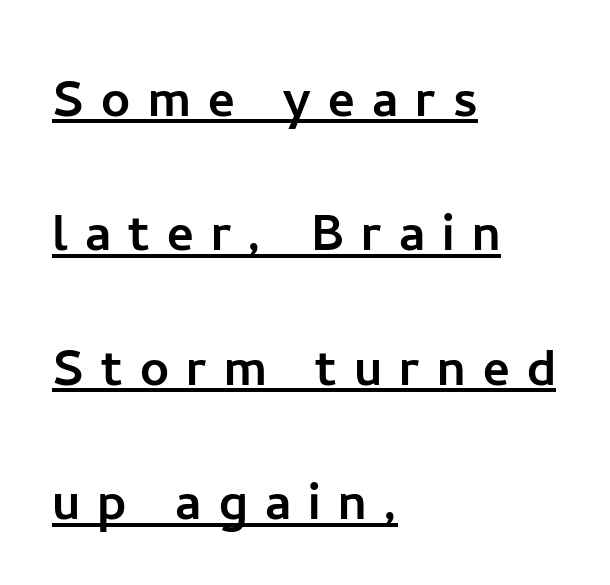
The image shows 64 px sans-serif type, upright; set left-aligned, loose line spacing (2.1x), unusually wide letter spacing (+0.27 em), underlined; low stroke contrast and a medium x-height.
